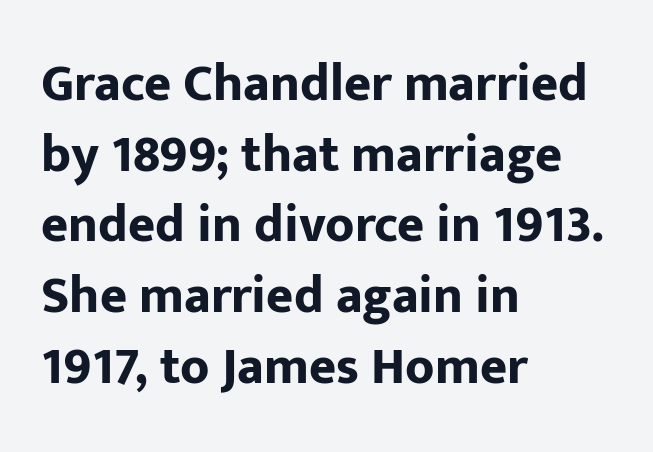
Q: Is the text bold? A: Yes.
Q: Is the text italic (slanted)? A: No, it is upright.
Q: Is the typeface a serif or a sans-serif typeface? A: Sans-serif.
Q: Is the text underlined? A: No.
Q: How is the paragraph aligned? A: Left-aligned.
Q: Is the spacing between letters normal or unusually wide? A: Normal.
Q: Is the spacing between lines tight, normal or loose? A: Normal.
Q: Width (condensed, normal, or wide)? A: Normal.
Q: Stroke contrast? A: Low.
Q: x-height? A: Medium.
Q: Monospaced? A: No.
